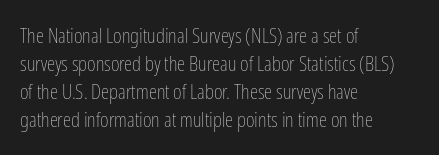
Visually the block forms a straight wall on the left and a jagged coastline on the right. Style check: upright. Bold? No — there's no thickening of the strokes. Notice how descenders clear the ascenders below comfortably — that's standard leading. Each word holds together tightly as a unit, with standard inter-letter gaps.
